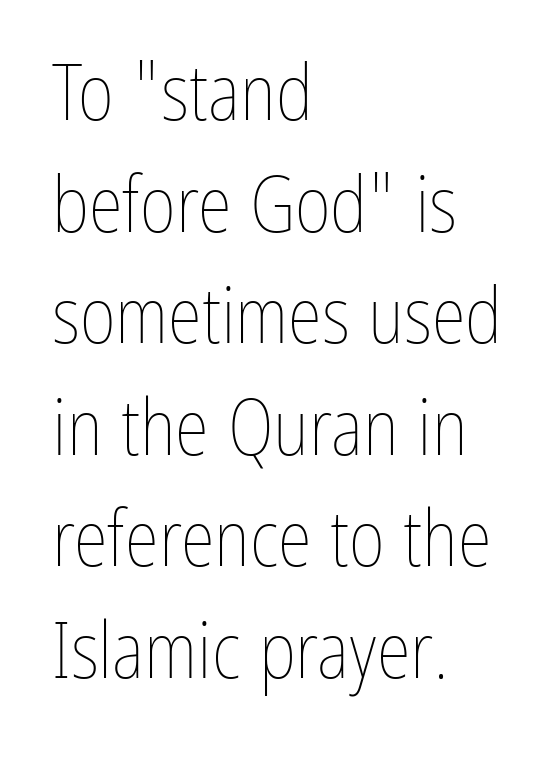
The image shows 78 px thin, condensed type, upright; set left-aligned, normal line spacing (1.43x), normal letter spacing, not underlined; low stroke contrast and a medium x-height.
